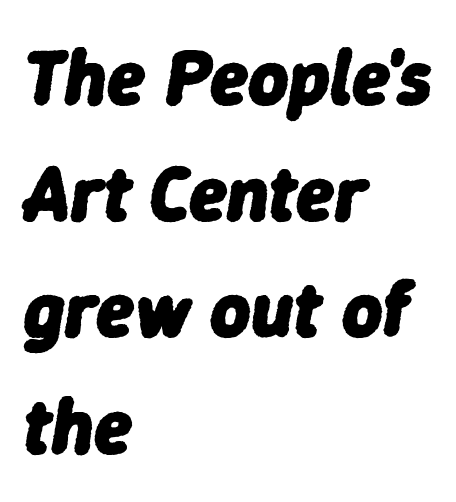
Between one letter and the next there's only the usual sliver of space. A typesetter would call this leading conventional body-copy spacing. The lines in this sample share a left origin and differ only in where they stop. Each row of text sits above clean, open space. The face used here is proportionally spaced, like ordinary book or web type. The passage shown is emphatically bold.
